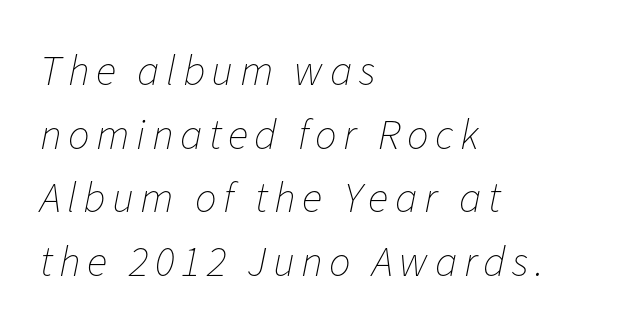
Q: Is the text bold? A: No.
Q: Is the text italic (slanted)? A: Yes, it leans right by about 11 degrees.
Q: Is the text underlined? A: No.
Q: How is the paragraph aligned? A: Left-aligned.
Q: Is the spacing between lines tight, normal or loose? A: Normal.
Q: Width (condensed, normal, or wide)? A: Normal.
Q: Stroke contrast? A: Low.
Q: x-height? A: Medium.
Q: Monospaced? A: No.
